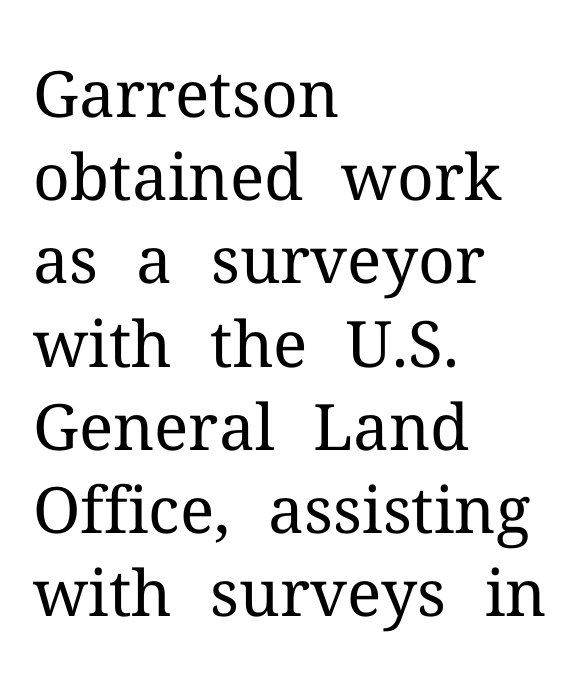
Q: Is the text bold? A: No.
Q: Is the text italic (slanted)? A: No, it is upright.
Q: Is the typeface a serif or a sans-serif typeface? A: Serif.
Q: Is the text underlined? A: No.
Q: How is the paragraph aligned? A: Left-aligned.
Q: Is the spacing between letters normal or unusually wide? A: Normal.
Q: Is the spacing between lines tight, normal or loose? A: Normal.
Q: Width (condensed, normal, or wide)? A: Normal.
Q: Stroke contrast? A: Medium.
Q: x-height? A: Medium.
Q: Monospaced? A: No.
